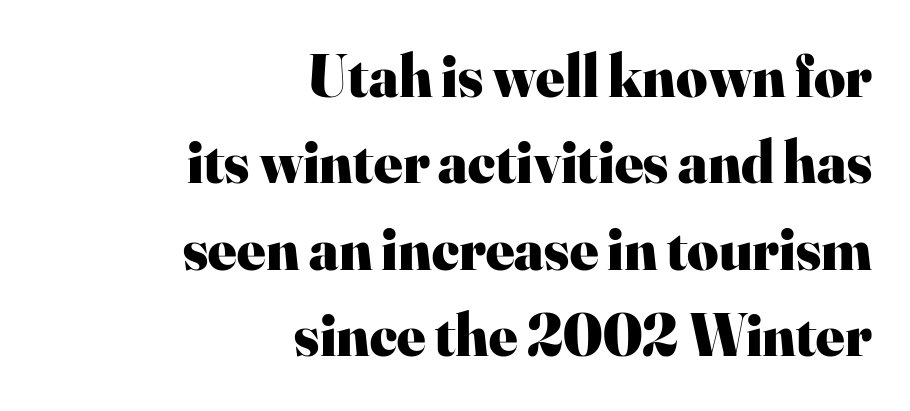
Each letter keeps its own natural width here, so spacing adapts to shape. Tall strokes in this sample are plumb rather than angled. Reading down the column, the eye jumps a familiar distance to each next line. The lines in this sample share a right terminus and differ only in where they begin. The face used here is seriffed, in the tradition of book romans.
